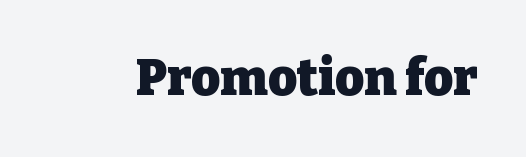
Q: Is the text bold? A: Yes.
Q: Is the text italic (slanted)? A: No, it is upright.
Q: Is the typeface a serif or a sans-serif typeface? A: Serif.
Q: Is the text underlined? A: No.
Q: Is the spacing between letters normal or unusually wide? A: Normal.
Q: Width (condensed, normal, or wide)? A: Normal.
Q: Stroke contrast? A: Low.
Q: x-height? A: Medium.
Q: Monospaced? A: No.
